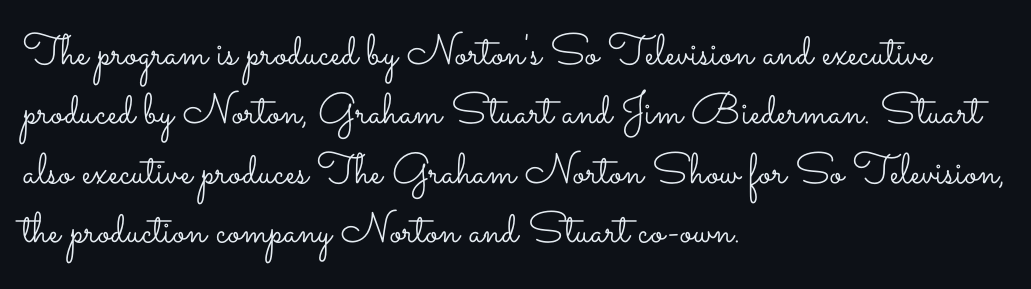
Stems and bowls with no extra thickness — not bold. If you drew a ruler down the left edge, every line would touch it. Unmarked baselines from the first word to the last. A typesetter would call this leading conventional body-copy spacing. Look at the tracking — it's just the regular setting, nothing added. Spacing verdict: proportional, widths tailored to each character.
